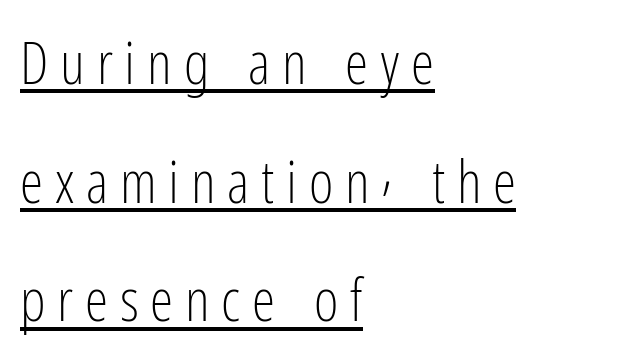
Is this a fixed-width face? No — the glyphs have proportional, varying widths. Nothing heavy about these letters — not bold at all. You could fit nearly another row in the gap between these rows. The typeface chosen for these lines omits serifs. Decoration check: the copy is underlined. Every character sits straight up, as roman type does.
